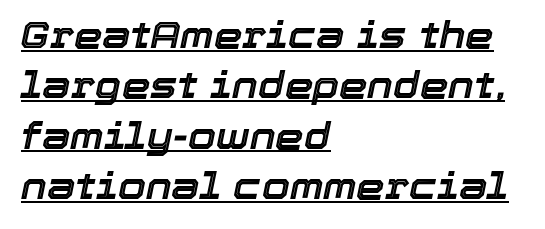
Q: Is the text italic (slanted)? A: Yes, it leans right by about 12 degrees.
Q: Is the text underlined? A: Yes.
Q: How is the paragraph aligned? A: Left-aligned.
Q: Is the spacing between letters normal or unusually wide? A: Normal.
Q: Is the spacing between lines tight, normal or loose? A: Normal.
Q: Width (condensed, normal, or wide)? A: Normal.
Q: x-height? A: Medium.
Q: Monospaced? A: No.
